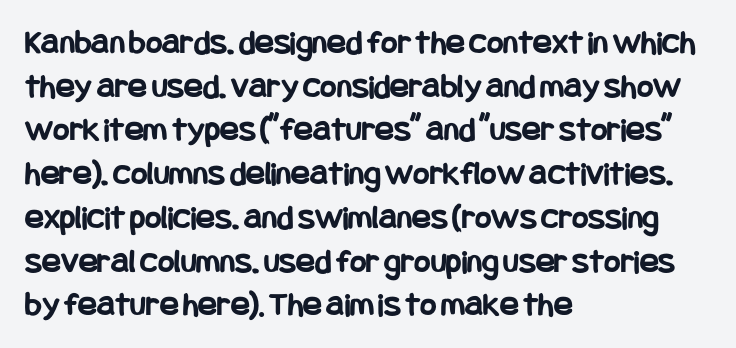
Q: Is the text bold? A: Yes.
Q: Is the text italic (slanted)? A: No, it is upright.
Q: Is the typeface a serif or a sans-serif typeface? A: Sans-serif.
Q: Is the text underlined? A: No.
Q: How is the paragraph aligned? A: Left-aligned.
Q: Is the spacing between letters normal or unusually wide? A: Normal.
Q: Is the spacing between lines tight, normal or loose? A: Normal.
Q: Width (condensed, normal, or wide)? A: Condensed.
Q: Stroke contrast? A: Low.
Q: x-height? A: Large.
